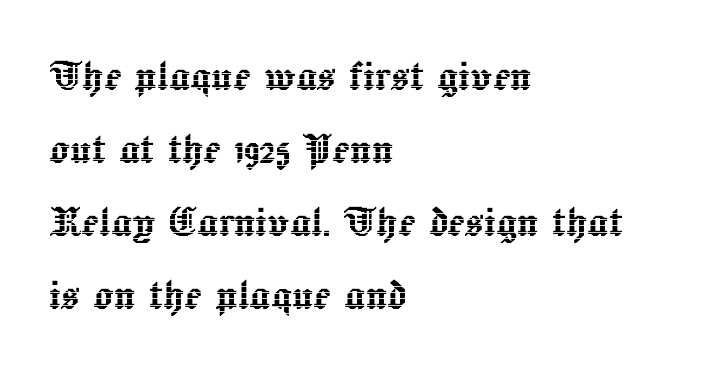
{"italic": "no", "width": "normal", "x_height": "medium", "monospaced": "no", "underline": "no", "align": "left", "line_spacing": "normal", "line_spacing_ratio": 1.43, "letter_spacing": "normal", "letter_spacing_em": 0.0, "glyph_px": 51}
